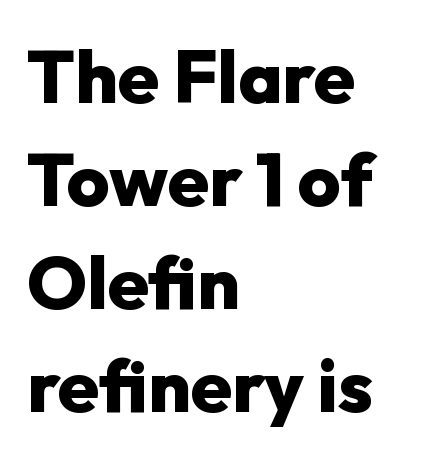
Q: Is the text bold? A: Yes.
Q: Is the text italic (slanted)? A: No, it is upright.
Q: Is the typeface a serif or a sans-serif typeface? A: Sans-serif.
Q: Is the text underlined? A: No.
Q: How is the paragraph aligned? A: Left-aligned.
Q: Is the spacing between letters normal or unusually wide? A: Normal.
Q: Is the spacing between lines tight, normal or loose? A: Normal.
Q: Width (condensed, normal, or wide)? A: Normal.
Q: Stroke contrast? A: Low.
Q: x-height? A: Medium.
Q: Monospaced? A: No.
